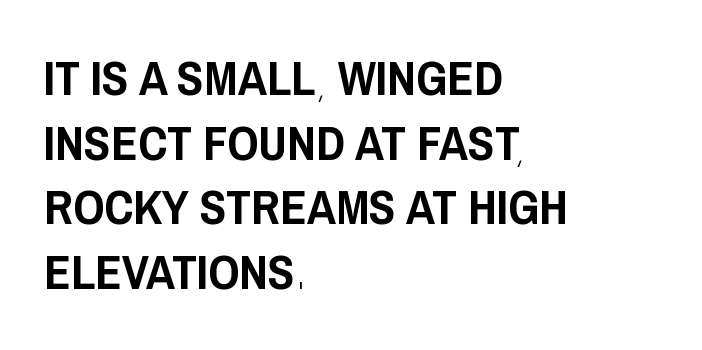
{"serif": "no", "italic": "no", "width": "condensed", "stroke_contrast": "low", "x_height": "large", "monospaced": "no", "underline": "no", "align": "left", "line_spacing": "normal", "line_spacing_ratio": 1.32, "letter_spacing": "normal", "letter_spacing_em": 0.0, "glyph_px": 49}
